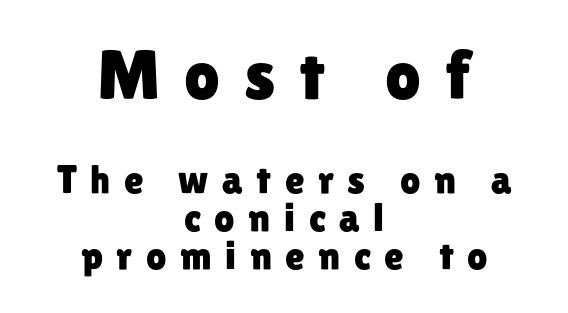
This is the regular roman posture of the typeface. You could not count columns in this text — the font is proportionally spaced. The designer gave the opening block more size than the closing block. The rag falls on both sides of this text block equally. Beneath every word, the page is bare.
